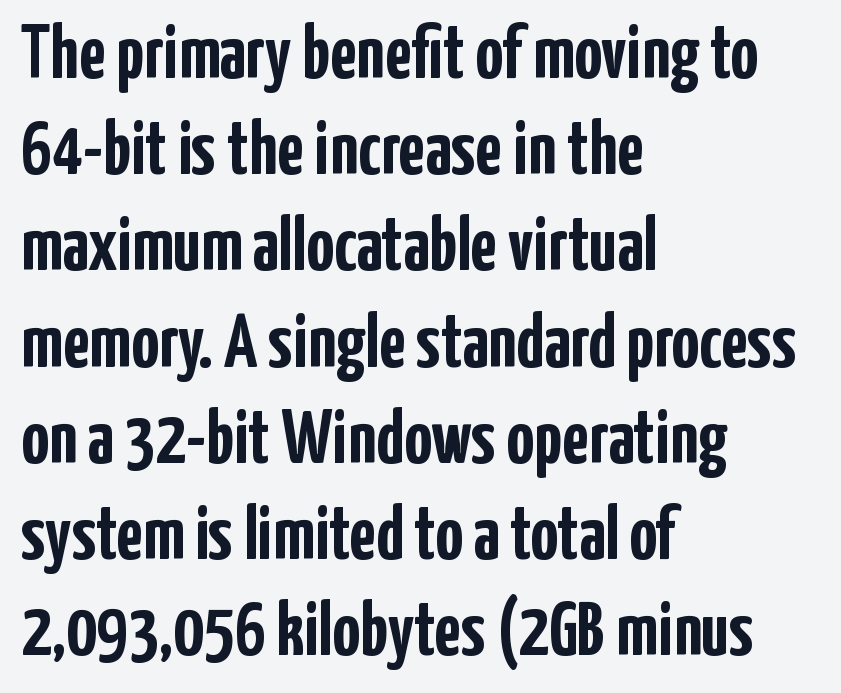
{"serif": "no", "italic": "no", "bold": "yes", "weight": "semibold", "width": "condensed", "stroke_contrast": "low", "x_height": "medium", "monospaced": "no", "underline": "no", "align": "left", "line_spacing": "normal", "line_spacing_ratio": 1.25, "letter_spacing": "normal", "letter_spacing_em": 0.0, "glyph_px": 77}
